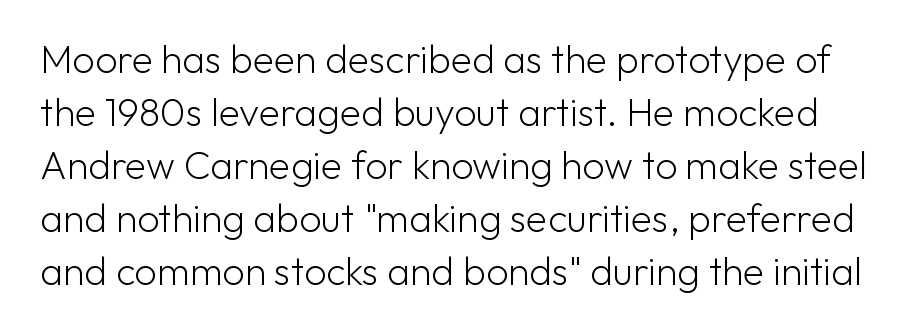
Q: Is the text bold? A: No.
Q: Is the text italic (slanted)? A: No, it is upright.
Q: Is the typeface a serif or a sans-serif typeface? A: Sans-serif.
Q: Is the text underlined? A: No.
Q: Is the spacing between letters normal or unusually wide? A: Normal.
Q: Is the spacing between lines tight, normal or loose? A: Normal.
Q: Width (condensed, normal, or wide)? A: Normal.
Q: Stroke contrast? A: Low.
Q: x-height? A: Medium.
Q: Monospaced? A: No.
